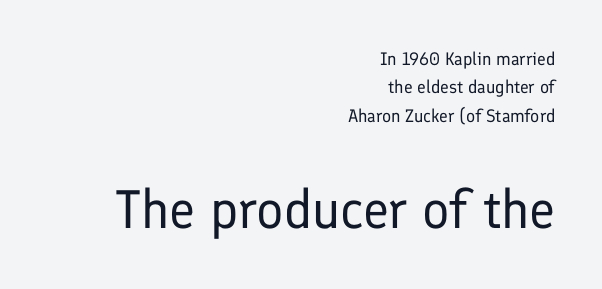
{"serif": "no", "italic": "no", "bold": "no", "weight": "regular", "width": "normal", "stroke_contrast": "low", "x_height": "medium", "monospaced": "no", "underline": "no", "align": "right", "line_spacing": "normal", "line_spacing_ratio": 1.58, "letter_spacing": "normal", "letter_spacing_em": 0.0, "larger_block": "second", "size_ratio": 3.0, "glyph_px": 54}
